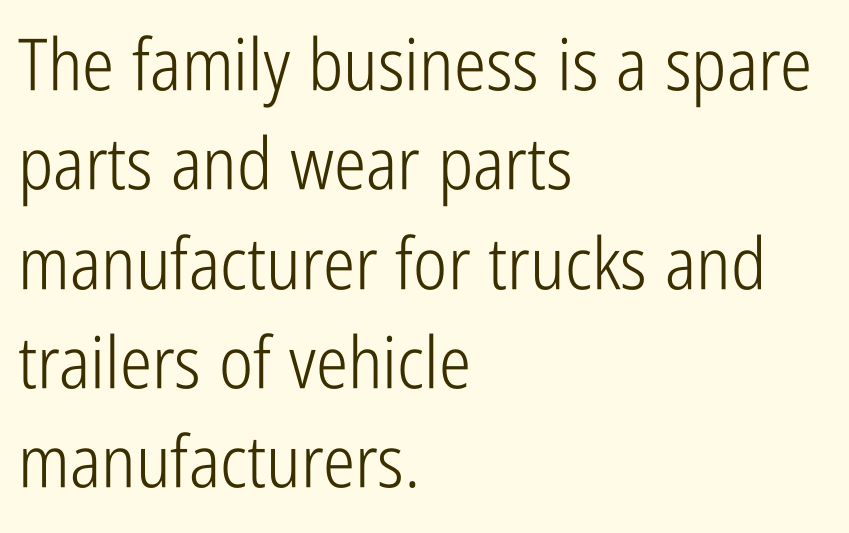
Q: Is the text bold? A: No.
Q: Is the text italic (slanted)? A: No, it is upright.
Q: Is the typeface a serif or a sans-serif typeface? A: Sans-serif.
Q: Is the text underlined? A: No.
Q: How is the paragraph aligned? A: Left-aligned.
Q: Is the spacing between letters normal or unusually wide? A: Normal.
Q: Is the spacing between lines tight, normal or loose? A: Normal.
Q: Width (condensed, normal, or wide)? A: Condensed.
Q: Stroke contrast? A: Low.
Q: x-height? A: Medium.
Q: Monospaced? A: No.
